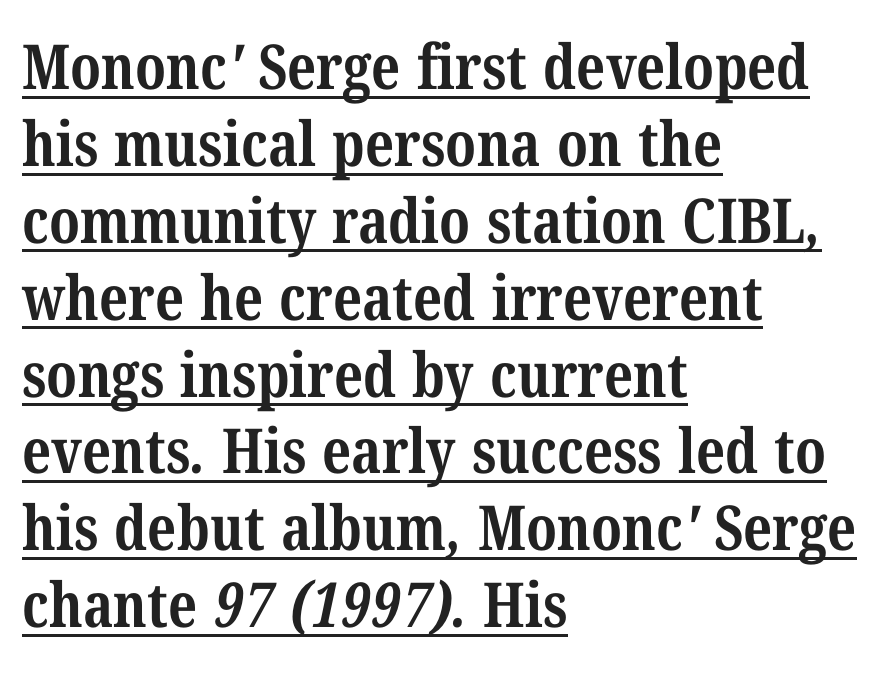
{"serif": "yes", "bold": "yes", "weight": "bold", "width": "condensed", "stroke_contrast": "medium", "x_height": "medium", "monospaced": "no", "underline": "yes", "align": "left", "line_spacing_ratio": 1.24, "letter_spacing": "normal", "letter_spacing_em": 0.0, "glyph_px": 62}
